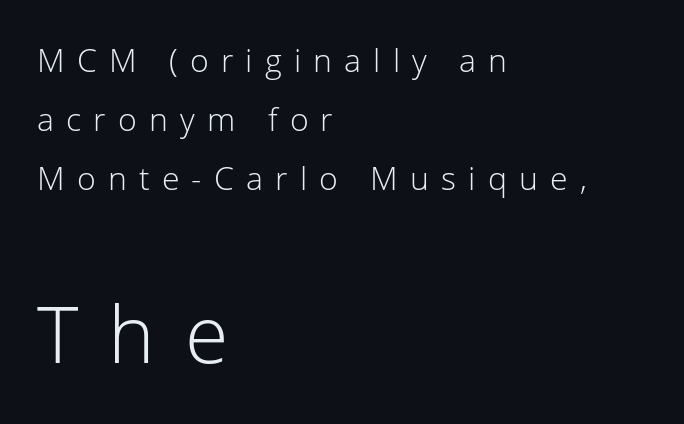
Q: Is the text bold? A: No.
Q: Is the text italic (slanted)? A: No, it is upright.
Q: Is the typeface a serif or a sans-serif typeface? A: Sans-serif.
Q: Is the text underlined? A: No.
Q: How is the paragraph aligned? A: Left-aligned.
Q: Is the spacing between letters normal or unusually wide? A: Unusually wide.
Q: Which block of text is set in a larger size, the first (top) or the second (bottom)? A: The second (bottom) one.
Q: Width (condensed, normal, or wide)? A: Normal.
Q: Stroke contrast? A: Low.
Q: x-height? A: Medium.
Q: Monospaced? A: No.
